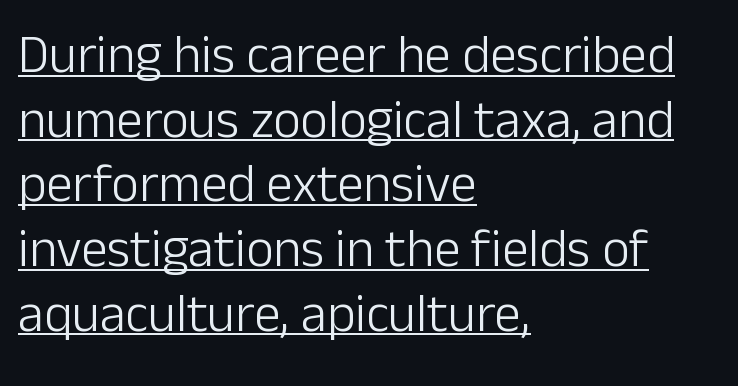
Q: Is the text bold? A: No.
Q: Is the text italic (slanted)? A: No, it is upright.
Q: Is the typeface a serif or a sans-serif typeface? A: Sans-serif.
Q: Is the text underlined? A: Yes.
Q: How is the paragraph aligned? A: Left-aligned.
Q: Is the spacing between letters normal or unusually wide? A: Normal.
Q: Width (condensed, normal, or wide)? A: Normal.
Q: Stroke contrast? A: Low.
Q: x-height? A: Medium.
Q: Monospaced? A: No.
